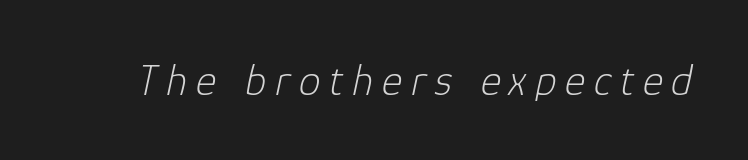
Q: Is the text bold? A: No.
Q: Is the text italic (slanted)? A: Yes, it leans right by about 12 degrees.
Q: Is the text underlined? A: No.
Q: Is the spacing between letters normal or unusually wide? A: Unusually wide.
Q: Width (condensed, normal, or wide)? A: Normal.
Q: Stroke contrast? A: Low.
Q: x-height? A: Medium.
Q: Monospaced? A: No.
